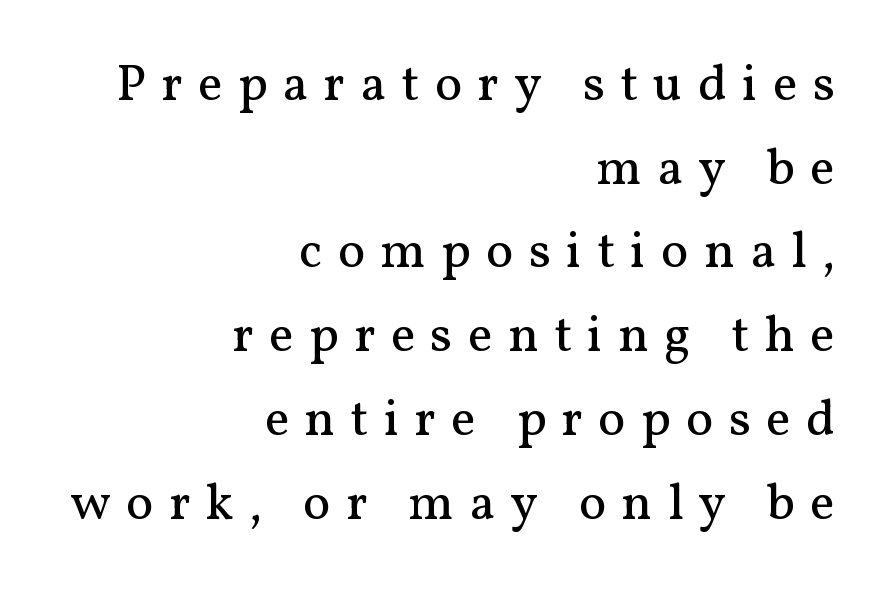
These lines are rendered in a variable-pitch font. The face looks like a standard text weight, possibly lighter. Between one letter and the next there's a generous, obvious gap. Is there any slant? The stems are plumb. The lines in this sample share a right terminus and differ only in where they begin.
